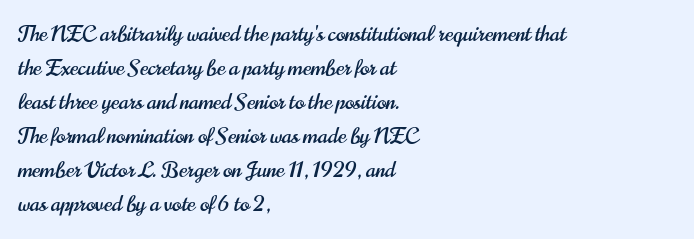
The image shows 22 px text type; set left-aligned, normal line spacing (1.55x), normal letter spacing, not underlined.
